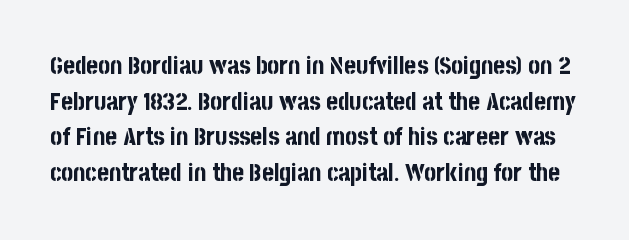
Q: Is the text bold? A: Yes.
Q: Is the text italic (slanted)? A: No, it is upright.
Q: Is the text underlined? A: No.
Q: Is the spacing between letters normal or unusually wide? A: Normal.
Q: Is the spacing between lines tight, normal or loose? A: Normal.
